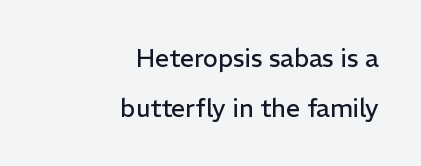
Stroke thickness stays within the range of a standard reading face or lighter. A student would call this right alignment; a typographer would say flush right, rag left. The passage shown has conventional tracking throughout. This is the regular roman posture of the typeface. Students, observe: this is what heavily led, spacious text looks like. The gap between lines stays unmarked.
